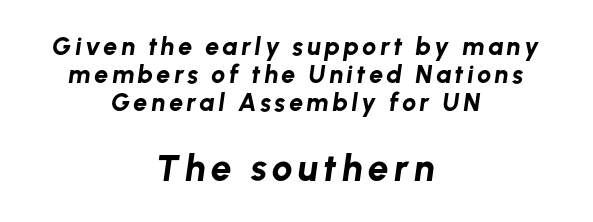
{"italic": "yes", "lean": "right", "slant_degrees": 8, "bold": "yes", "weight": "bold", "width": "normal", "stroke_contrast": "low", "x_height": "medium", "monospaced": "no", "underline": "no", "align": "center", "line_spacing": "tight", "line_spacing_ratio": 1.12, "larger_block": "second", "size_ratio": 1.48, "glyph_px": 37}
